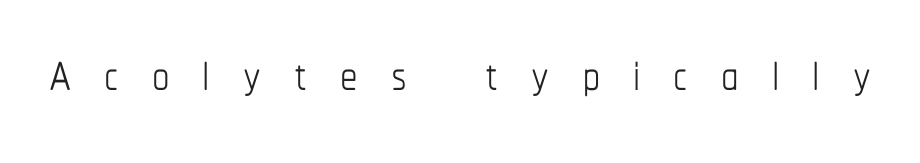
{"italic": "no", "bold": "no", "weight": "thin", "width": "condensed", "stroke_contrast": "low", "x_height": "medium", "monospaced": "no", "underline": "no", "letter_spacing": "wide", "letter_spacing_em": 0.47, "glyph_px": 70}
